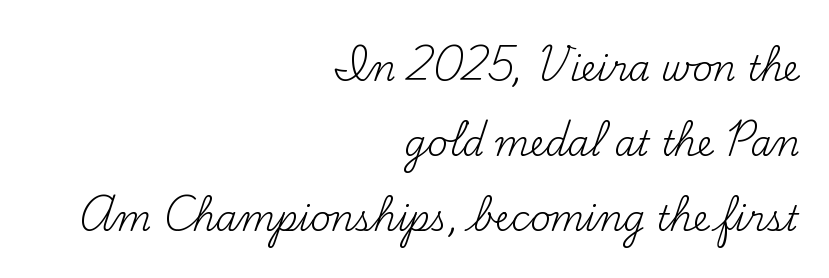
Every row of glyphs terminates at an identical x-position on the right. The passage shown is typed in a proportional face where columns would drift. A light-to-regular cut is what we see here. I'd call this a serif setting — the letters wear small feet.
